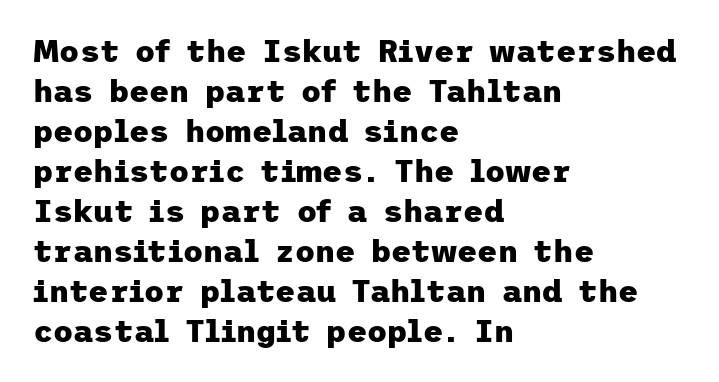
The glyphs in this specimen are sans serif. Clear beneath every line of the passage. A student would call this left alignment; a typographer would say flush left, rag right. Notice how the stems are strictly vertical — no italics here. The rendering uses a moderate line-height, typical for paragraphs. What stands out about the letter spacing? Nothing — it is the standard amount.
